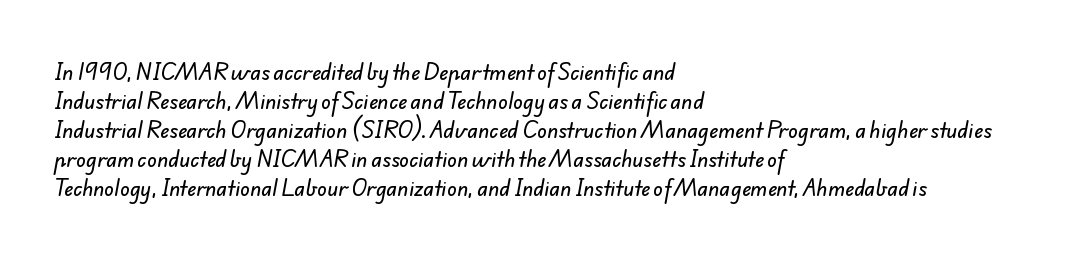
{"underline": "no", "align": "left", "line_spacing": "normal", "line_spacing_ratio": 1.45, "letter_spacing": "normal", "letter_spacing_em": 0.0, "glyph_px": 20}
